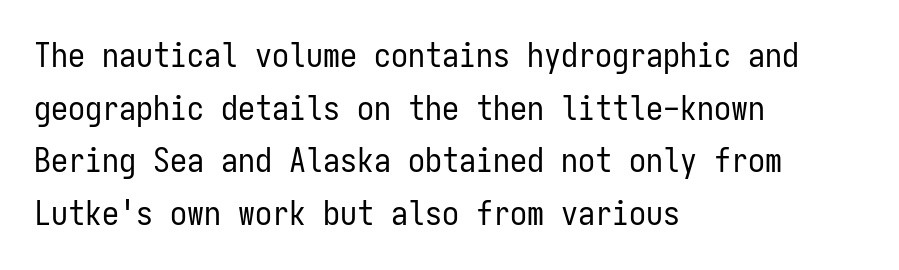
{"serif": "no", "italic": "no", "bold": "no", "weight": "regular", "width": "condensed", "stroke_contrast": "low", "x_height": "medium", "monospaced": "yes", "underline": "no", "align": "left", "line_spacing": "normal", "line_spacing_ratio": 1.55, "letter_spacing": "normal", "letter_spacing_em": 0.0, "glyph_px": 34}
